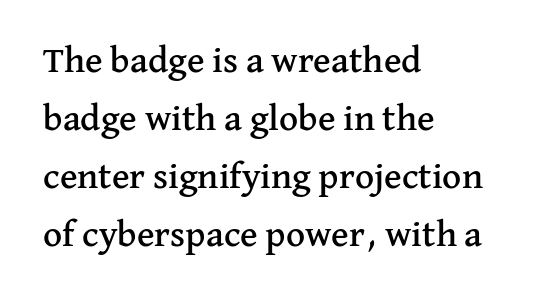
The image shows 37 px serif type, upright; set left-aligned, normal line spacing (1.57x), normal letter spacing, not underlined; medium stroke contrast and a medium x-height.
